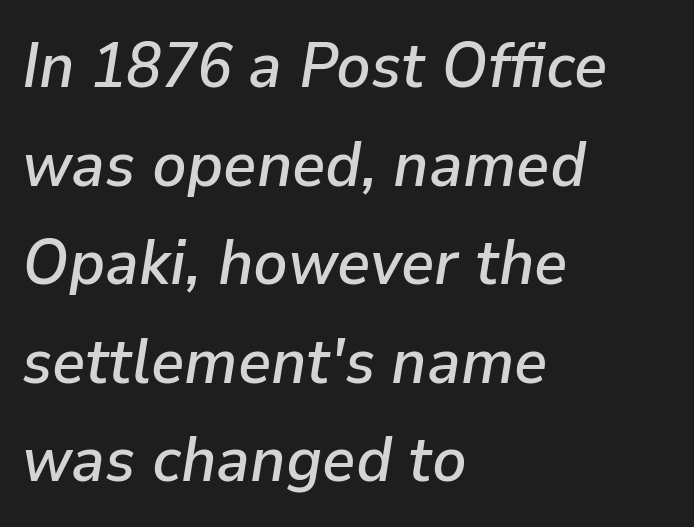
Q: Is the text italic (slanted)? A: Yes, it leans right by about 9 degrees.
Q: Is the text underlined? A: No.
Q: How is the paragraph aligned? A: Left-aligned.
Q: Is the spacing between letters normal or unusually wide? A: Normal.
Q: Is the spacing between lines tight, normal or loose? A: Normal.
Q: Width (condensed, normal, or wide)? A: Normal.
Q: Stroke contrast? A: Low.
Q: x-height? A: Medium.
Q: Monospaced? A: No.
